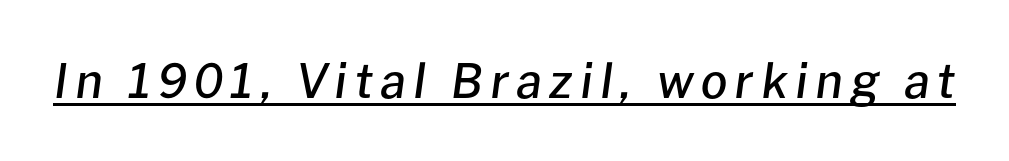
Check the space under the baseline: a stroke is drawn there. Varying glyph widths throughout — classic text-font behaviour. Does the lettering tilt? It does — this is italic. The glyphs have the mass of a demibold cut, below bold.
